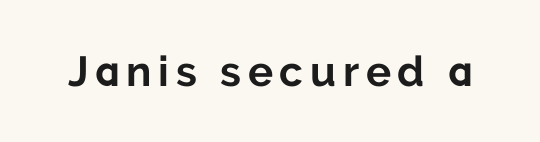
{"serif": "no", "italic": "no", "bold": "yes", "weight": "bold", "width": "normal", "stroke_contrast": "low", "x_height": "medium", "monospaced": "no", "underline": "no", "glyph_px": 42}
